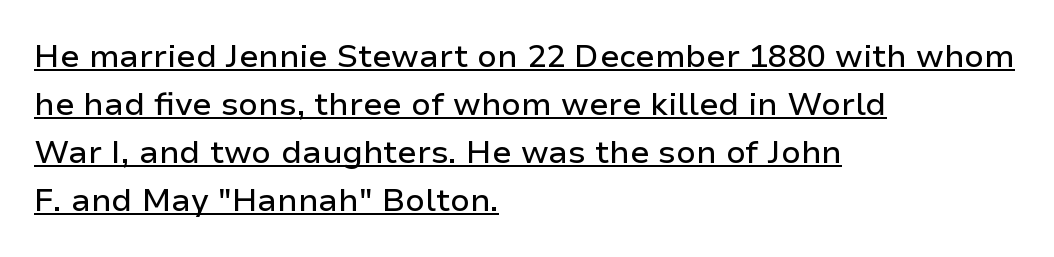
Q: Is the text italic (slanted)? A: No, it is upright.
Q: Is the typeface a serif or a sans-serif typeface? A: Sans-serif.
Q: Is the text underlined? A: Yes.
Q: How is the paragraph aligned? A: Left-aligned.
Q: Is the spacing between letters normal or unusually wide? A: Normal.
Q: Is the spacing between lines tight, normal or loose? A: Normal.
Q: Width (condensed, normal, or wide)? A: Normal.
Q: Stroke contrast? A: Low.
Q: x-height? A: Medium.
Q: Monospaced? A: No.
